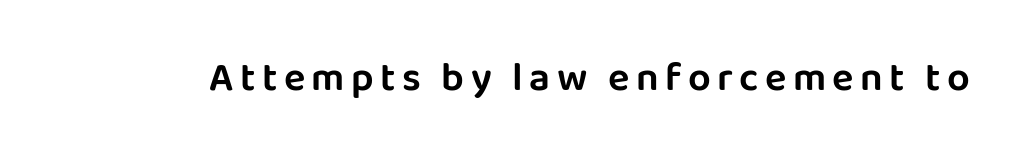
The image shows 40 px sans-serif type, upright; set not underlined; low stroke contrast and a large x-height.
